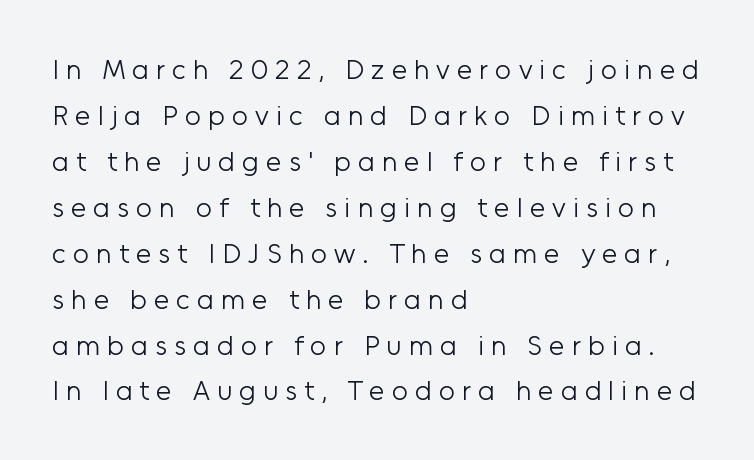
The image shows 28 px light sans-serif type, upright; set left-aligned, normal line spacing (1.64x), unusually wide letter spacing (+0.25 em), not underlined; low stroke contrast and a medium x-height.
